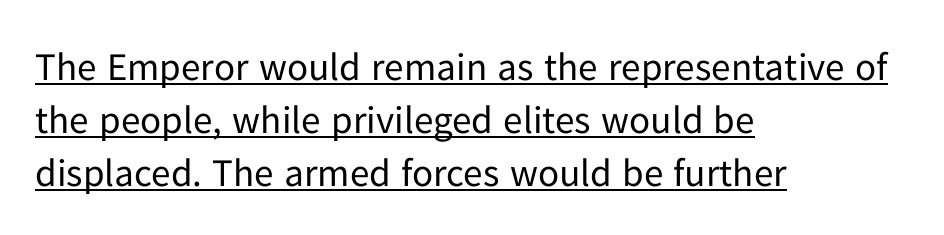
{"serif": "no", "italic": "no", "bold": "no", "weight": "regular", "width": "normal", "stroke_contrast": "low", "x_height": "medium", "monospaced": "no", "underline": "yes", "align": "left", "line_spacing": "normal", "line_spacing_ratio": 1.36, "letter_spacing": "normal", "letter_spacing_em": 0.0, "glyph_px": 39}
